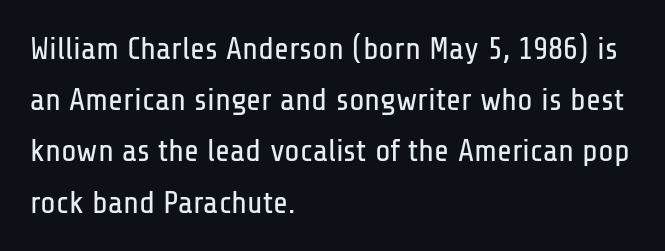
{"serif": "no", "italic": "no", "bold": "no", "weight": "regular", "width": "condensed", "stroke_contrast": "low", "x_height": "medium", "monospaced": "no", "underline": "no", "align": "left", "line_spacing": "normal", "line_spacing_ratio": 1.6, "letter_spacing": "normal", "letter_spacing_em": 0.0, "glyph_px": 32}
